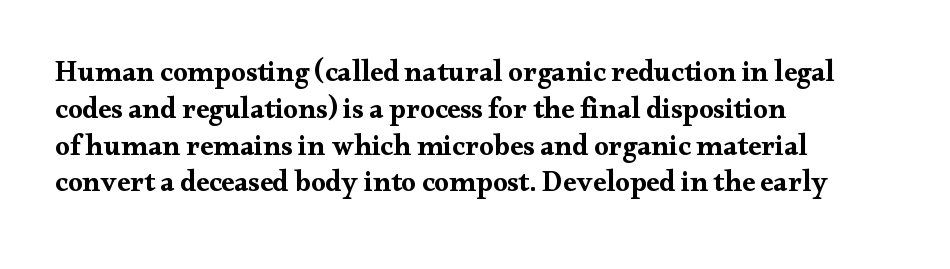
Q: Is the text bold? A: Yes.
Q: Is the text italic (slanted)? A: No, it is upright.
Q: Is the typeface a serif or a sans-serif typeface? A: Serif.
Q: Is the text underlined? A: No.
Q: How is the paragraph aligned? A: Left-aligned.
Q: Is the spacing between letters normal or unusually wide? A: Normal.
Q: Is the spacing between lines tight, normal or loose? A: Normal.
Q: Width (condensed, normal, or wide)? A: Wide.
Q: Stroke contrast? A: Medium.
Q: x-height? A: Small.
Q: Monospaced? A: No.
